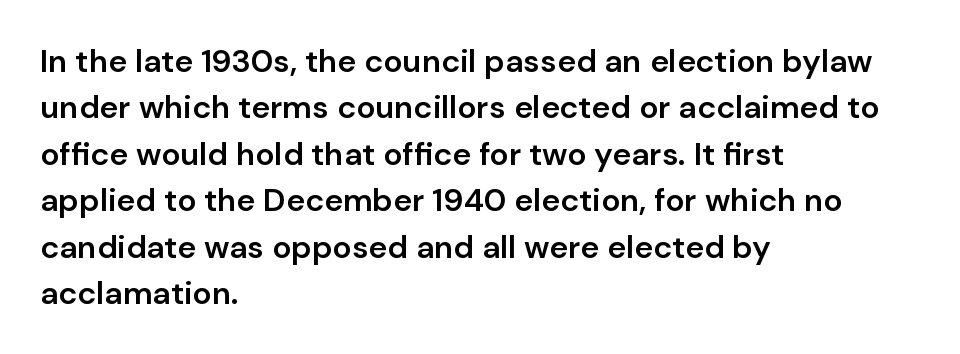
Q: Is the text bold? A: Semi-bold.
Q: Is the text italic (slanted)? A: No, it is upright.
Q: Is the typeface a serif or a sans-serif typeface? A: Sans-serif.
Q: Is the text underlined? A: No.
Q: How is the paragraph aligned? A: Left-aligned.
Q: Is the spacing between letters normal or unusually wide? A: Normal.
Q: Is the spacing between lines tight, normal or loose? A: Normal.
Q: Width (condensed, normal, or wide)? A: Normal.
Q: Stroke contrast? A: Low.
Q: x-height? A: Medium.
Q: Monospaced? A: No.
